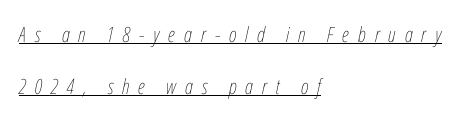
Q: Is the text bold? A: No.
Q: Is the text italic (slanted)? A: Yes, it leans right by about 12 degrees.
Q: Is the text underlined? A: Yes.
Q: How is the paragraph aligned? A: Left-aligned.
Q: Is the spacing between letters normal or unusually wide? A: Unusually wide.
Q: Is the spacing between lines tight, normal or loose? A: Loose.
